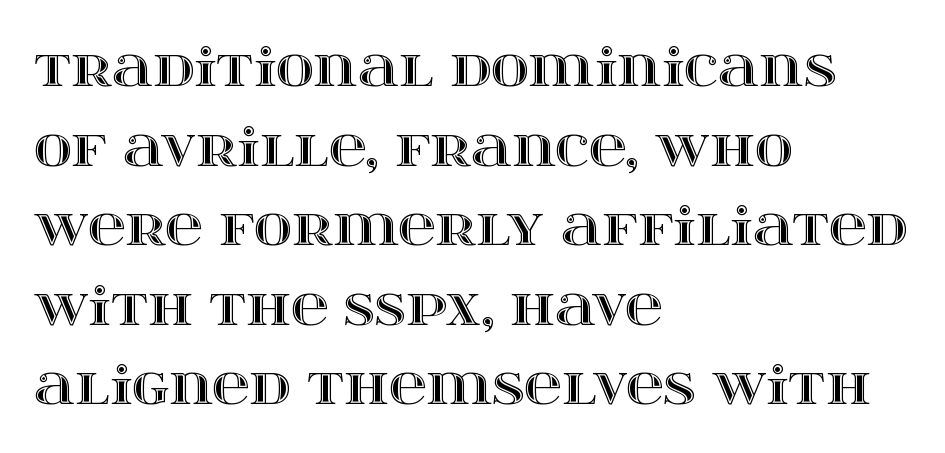
This rendering features lettering with no underline. Compared with typical body copy, the letter spacing here is the same. The face used here is proportionally spaced, like ordinary book or web type. Does the lettering tilt? It doesn't — this is upright.
